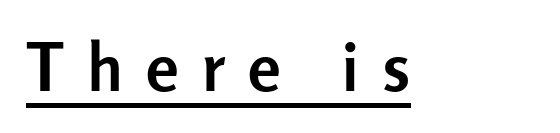
{"serif": "no", "italic": "no", "bold": "yes", "weight": "semibold", "width": "normal", "stroke_contrast": "low", "x_height": "medium", "monospaced": "no", "underline": "yes", "letter_spacing": "wide", "letter_spacing_em": 0.35, "glyph_px": 66}
